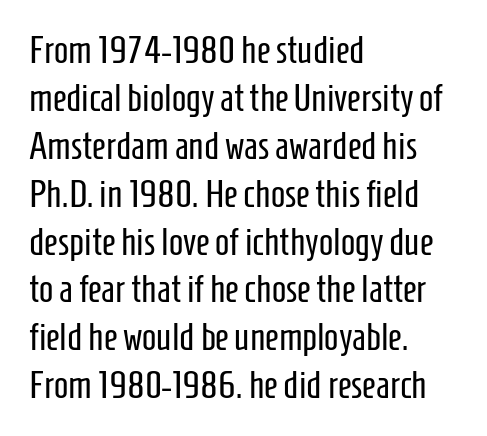
Serifs: no, the terminals of the letterforms are clean. Casual observation: everything's shoved over to the left. Observe the ordinary spacing: letters are neighbours, not strangers. Only glyphs here, with clear space below each row. Is the type heavy? It reads as light-to-regular instead.
